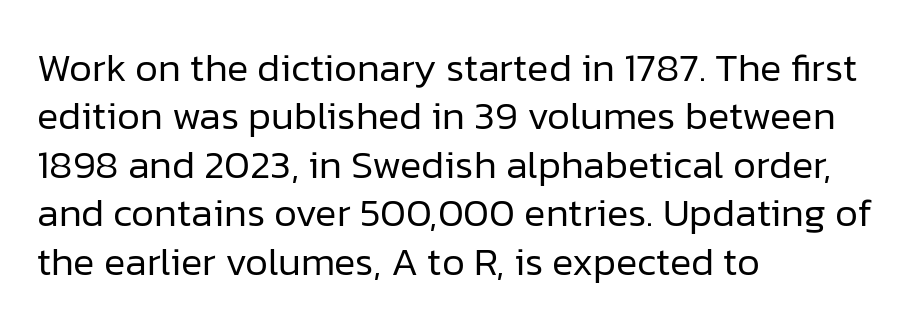
The image shows 40 px regular-weight sans-serif type, upright; set left-aligned, line spacing 1.21x, normal letter spacing, not underlined; low stroke contrast and a medium x-height.
